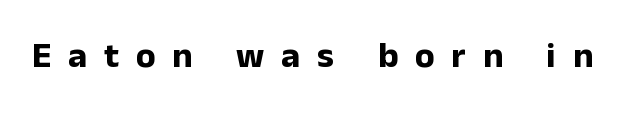
{"serif": "no", "italic": "no", "bold": "yes", "weight": "bold", "width": "normal", "stroke_contrast": "low", "x_height": "medium", "monospaced": "no", "underline": "no", "letter_spacing": "wide", "letter_spacing_em": 0.47, "glyph_px": 36}
